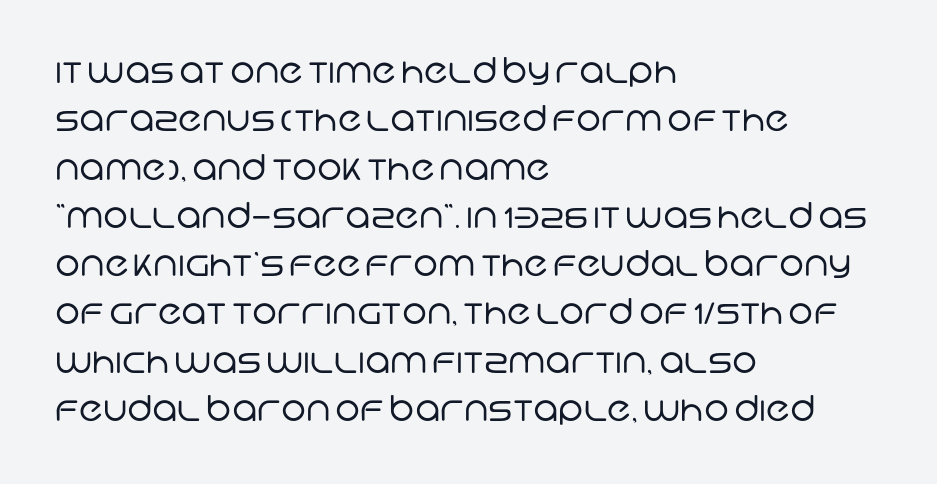
Q: Is the text bold? A: No.
Q: Is the typeface a serif or a sans-serif typeface? A: Sans-serif.
Q: Is the text underlined? A: No.
Q: How is the paragraph aligned? A: Left-aligned.
Q: Is the spacing between letters normal or unusually wide? A: Normal.
Q: Is the spacing between lines tight, normal or loose? A: Normal.
Q: Width (condensed, normal, or wide)? A: Normal.
Q: Stroke contrast? A: Low.
Q: x-height? A: Large.
Q: Monospaced? A: No.
